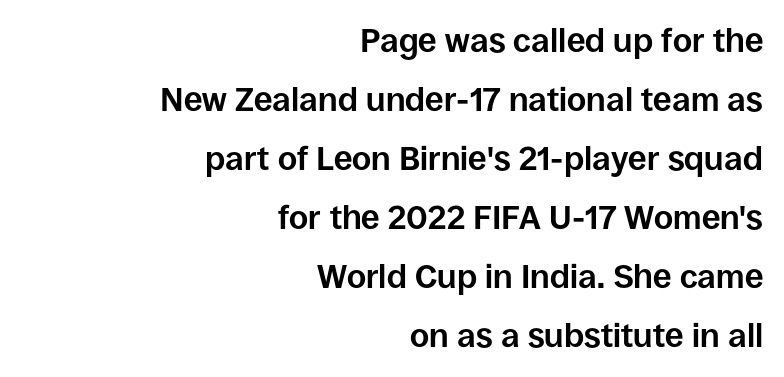
{"serif": "no", "italic": "no", "bold": "yes", "weight": "bold", "width": "normal", "stroke_contrast": "low", "x_height": "large", "monospaced": "no", "underline": "no", "align": "right", "line_spacing_ratio": 1.79, "letter_spacing": "normal", "letter_spacing_em": 0.0, "glyph_px": 33}
